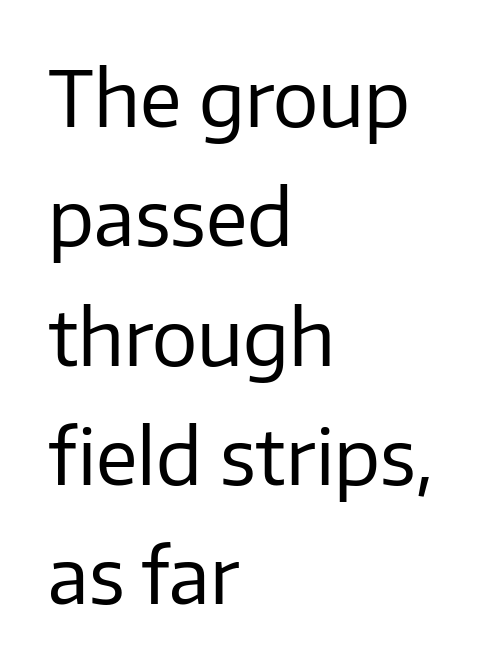
Q: Is the text bold? A: No.
Q: Is the text italic (slanted)? A: No, it is upright.
Q: Is the typeface a serif or a sans-serif typeface? A: Sans-serif.
Q: Is the text underlined? A: No.
Q: How is the paragraph aligned? A: Left-aligned.
Q: Is the spacing between letters normal or unusually wide? A: Normal.
Q: Is the spacing between lines tight, normal or loose? A: Normal.
Q: Width (condensed, normal, or wide)? A: Normal.
Q: Stroke contrast? A: Low.
Q: x-height? A: Medium.
Q: Monospaced? A: No.
